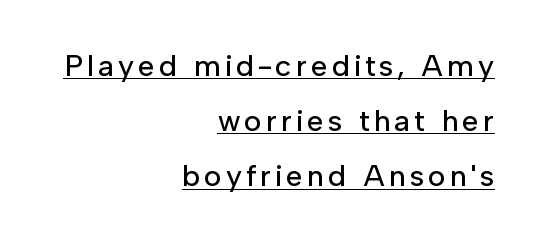
The image shows 30 px sans-serif type, upright; set right-aligned, line spacing 1.84x, underlined; low stroke contrast and a medium x-height.
